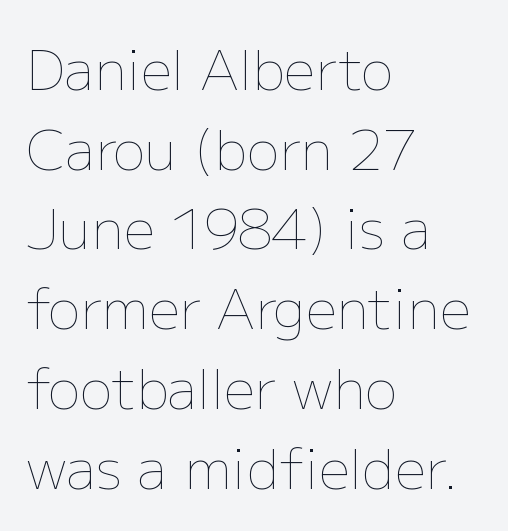
A typesetter would call this proportional, since set widths differ per character. Honestly, there is no underline to notice here at all. This is roman type, the default non-slanted kind. Look at the tracking — it's just the regular setting, nothing added.
